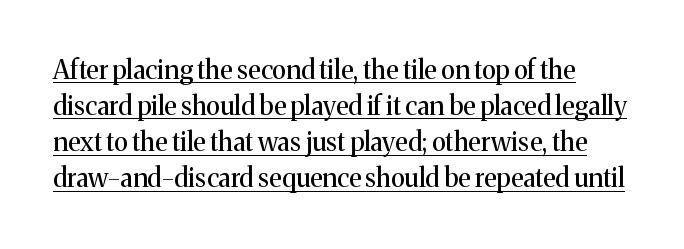
Q: Is the text bold? A: No.
Q: Is the text italic (slanted)? A: No, it is upright.
Q: Is the text underlined? A: Yes.
Q: Is the spacing between letters normal or unusually wide? A: Normal.
Q: Is the spacing between lines tight, normal or loose? A: Normal.
